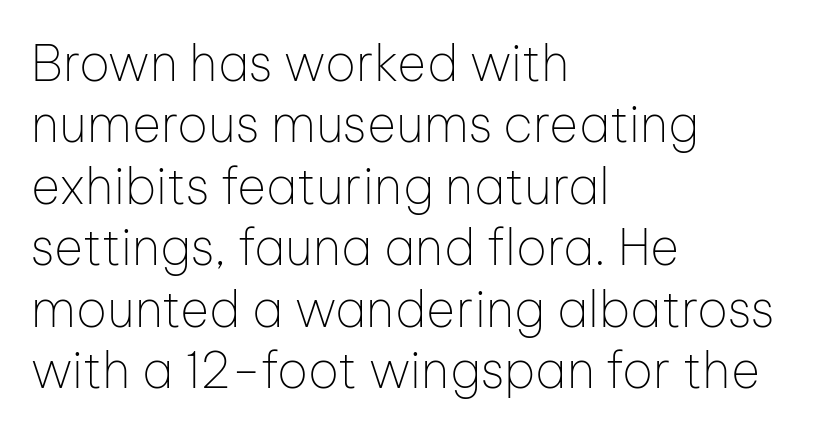
A typesetter would call this proportional, since set widths differ per character. Stem width sits at or under what a default text font uses. The passage shown is not underscored anywhere. A student would call this left alignment; a typographer would say flush left, rag right. Spacing between characters is what you'd get straight out of the box. Classification — sans serif.
